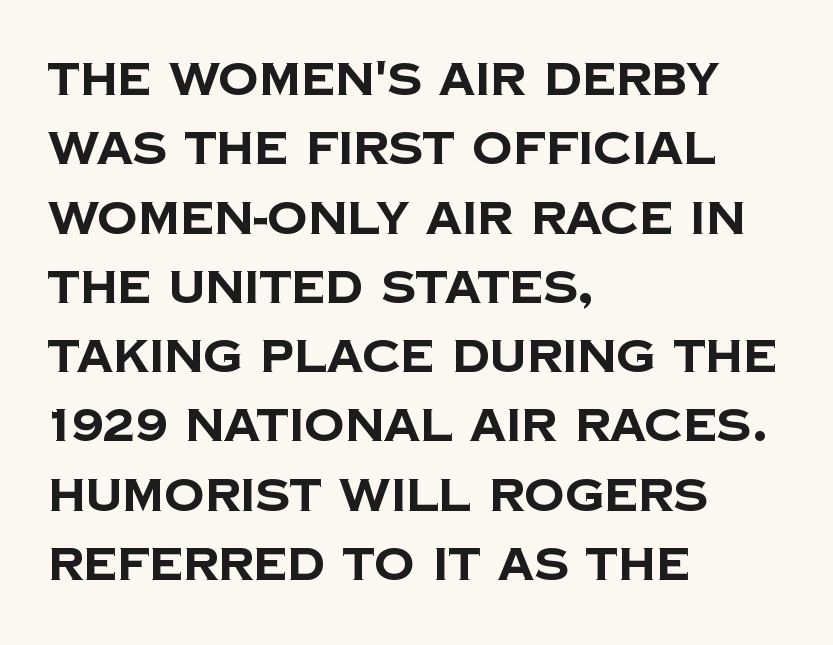
The font is running at its bold setting. Beneath every word, the page is bare. If you drew a ruler down the left edge, every line would touch it. Caption: standard tracking, unaltered. Are there feet on the stems? There aren't — it's a sans.
